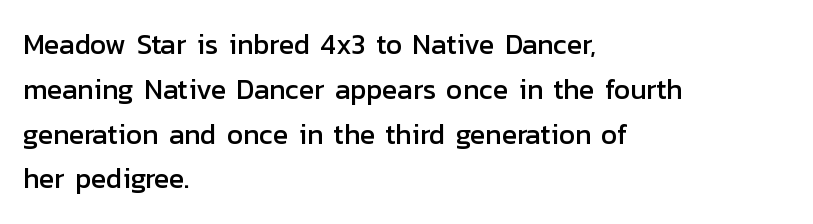
Q: Is the text italic (slanted)? A: No, it is upright.
Q: Is the typeface a serif or a sans-serif typeface? A: Sans-serif.
Q: Is the text underlined? A: No.
Q: How is the paragraph aligned? A: Left-aligned.
Q: Is the spacing between letters normal or unusually wide? A: Normal.
Q: Is the spacing between lines tight, normal or loose? A: Normal.
Q: Width (condensed, normal, or wide)? A: Normal.
Q: Stroke contrast? A: Low.
Q: x-height? A: Medium.
Q: Monospaced? A: No.
